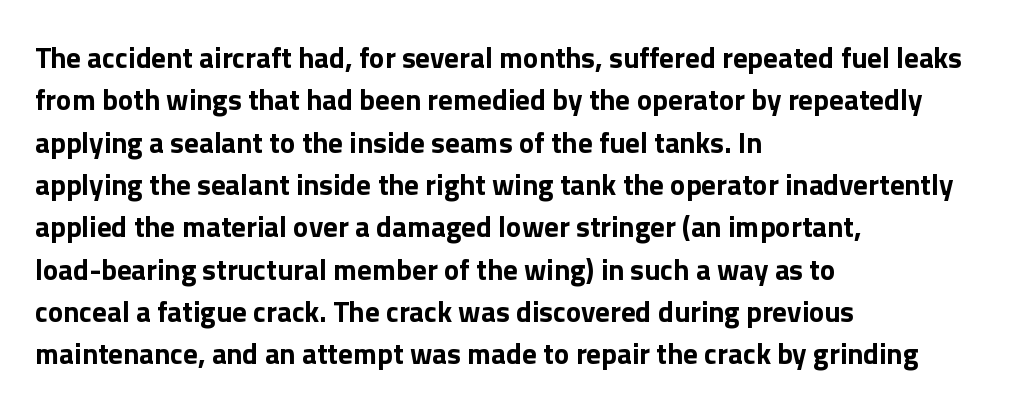
{"serif": "no", "italic": "no", "bold": "yes", "weight": "bold", "width": "normal", "x_height": "medium", "monospaced": "no", "underline": "no", "align": "left", "line_spacing": "normal", "line_spacing_ratio": 1.46, "letter_spacing": "normal", "letter_spacing_em": 0.0, "glyph_px": 29}
